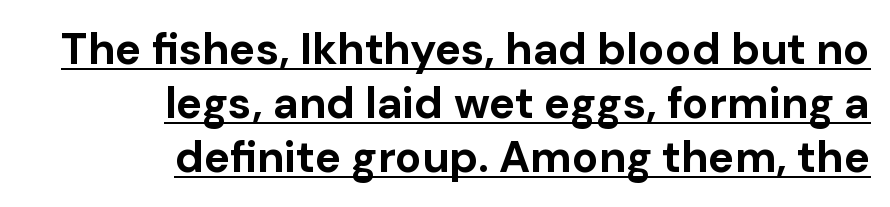
Q: Is the text bold? A: Yes.
Q: Is the text italic (slanted)? A: No, it is upright.
Q: Is the typeface a serif or a sans-serif typeface? A: Sans-serif.
Q: Is the text underlined? A: Yes.
Q: How is the paragraph aligned? A: Right-aligned.
Q: Is the spacing between letters normal or unusually wide? A: Normal.
Q: Width (condensed, normal, or wide)? A: Normal.
Q: Stroke contrast? A: Low.
Q: x-height? A: Medium.
Q: Monospaced? A: No.
